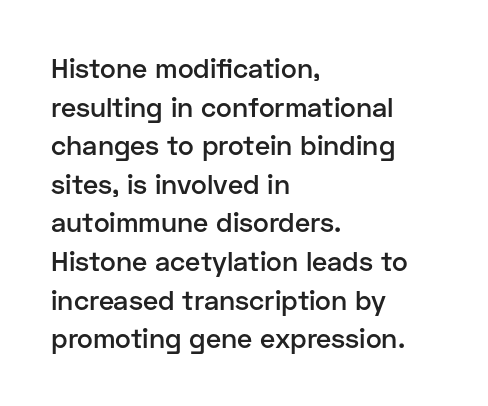
{"italic": "no", "bold": "semi", "underline": "no", "align": "left", "line_spacing": "normal", "line_spacing_ratio": 1.43, "letter_spacing": "normal", "letter_spacing_em": 0.0, "glyph_px": 27}
